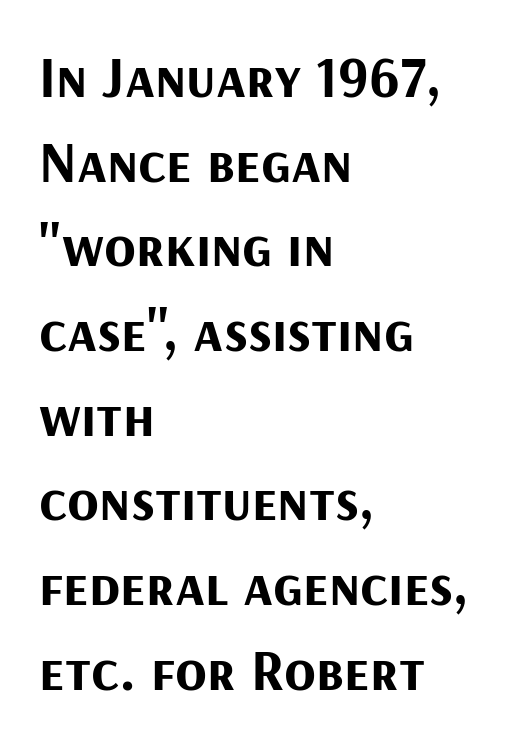
Q: Is the text bold? A: Yes.
Q: Is the text italic (slanted)? A: No, it is upright.
Q: Is the typeface a serif or a sans-serif typeface? A: Sans-serif.
Q: Is the text underlined? A: No.
Q: How is the paragraph aligned? A: Left-aligned.
Q: Is the spacing between letters normal or unusually wide? A: Normal.
Q: Is the spacing between lines tight, normal or loose? A: Normal.
Q: Width (condensed, normal, or wide)? A: Normal.
Q: Stroke contrast? A: Medium.
Q: x-height? A: Medium.
Q: Monospaced? A: No.
